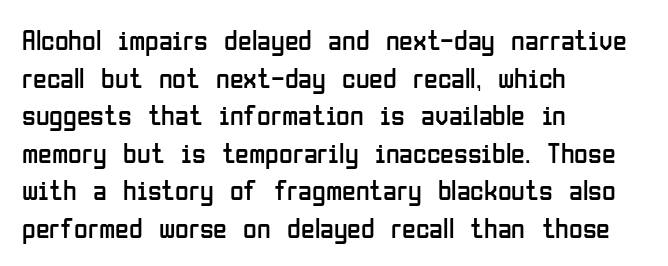
{"serif": "no", "italic": "no", "bold": "no", "weight": "regular", "width": "condensed", "stroke_contrast": "low", "x_height": "medium", "monospaced": "no", "underline": "no", "align": "left", "line_spacing": "normal", "line_spacing_ratio": 1.34, "letter_spacing": "normal", "letter_spacing_em": 0.0, "glyph_px": 28}
